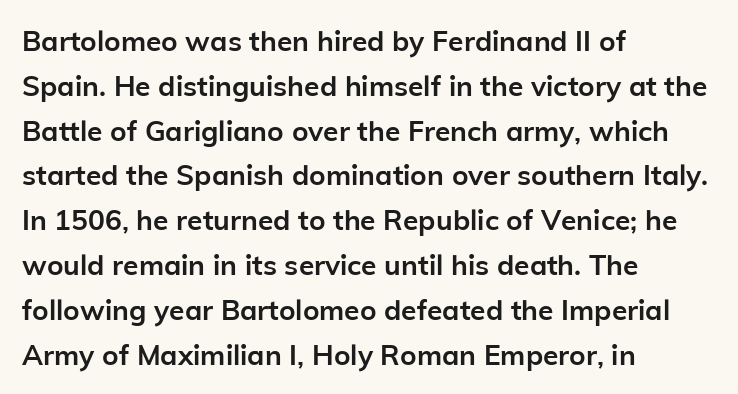
The image shows 28 px semibold sans-serif type, upright; set left-aligned, normal line spacing (1.6x), normal letter spacing, not underlined; low stroke contrast and a medium x-height.
